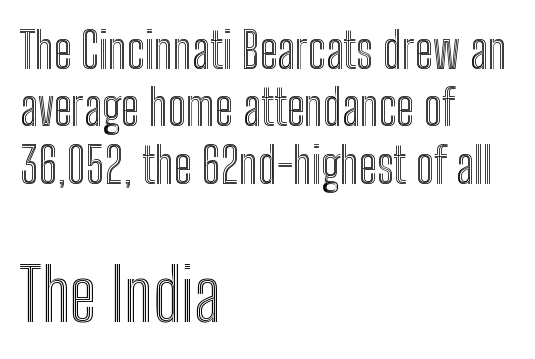
Q: Is the text italic (slanted)? A: No, it is upright.
Q: Is the text underlined? A: No.
Q: How is the paragraph aligned? A: Left-aligned.
Q: Is the spacing between letters normal or unusually wide? A: Normal.
Q: Which block of text is set in a larger size, the first (top) or the second (bottom)? A: The second (bottom) one.
Q: Width (condensed, normal, or wide)? A: Condensed.
Q: x-height? A: Medium.
Q: Monospaced? A: No.
